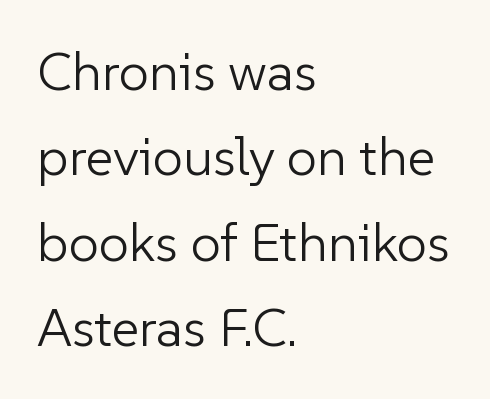
Q: Is the text bold? A: No.
Q: Is the text italic (slanted)? A: No, it is upright.
Q: Is the typeface a serif or a sans-serif typeface? A: Sans-serif.
Q: Is the text underlined? A: No.
Q: How is the paragraph aligned? A: Left-aligned.
Q: Is the spacing between letters normal or unusually wide? A: Normal.
Q: Is the spacing between lines tight, normal or loose? A: Normal.
Q: Width (condensed, normal, or wide)? A: Normal.
Q: Stroke contrast? A: Low.
Q: x-height? A: Medium.
Q: Monospaced? A: No.
